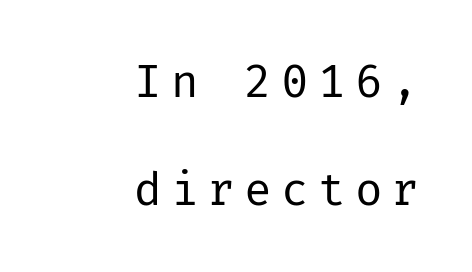
{"serif": "no", "italic": "no", "bold": "no", "weight": "regular", "width": "normal", "stroke_contrast": "low", "x_height": "medium", "underline": "no", "align": "right", "line_spacing": "loose", "line_spacing_ratio": 2.35, "letter_spacing": "wide", "letter_spacing_em": 0.2, "glyph_px": 46}
